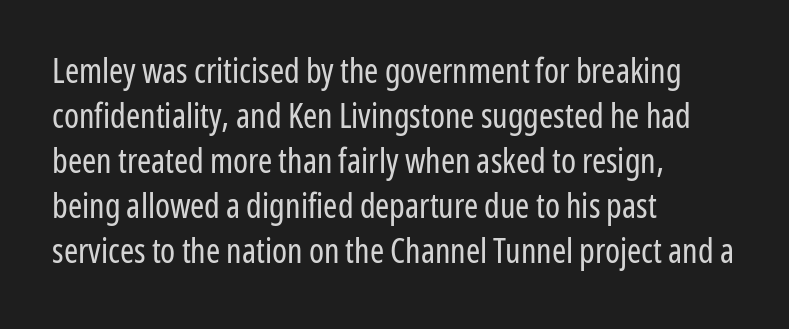
The image shows 34 px regular-weight, condensed sans-serif type, upright; set left-aligned, normal line spacing (1.32x), normal letter spacing, not underlined; low stroke contrast and a medium x-height.
